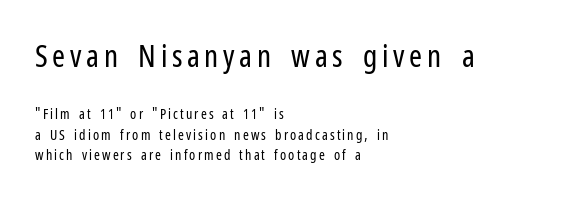
The image shows 31 px regular-weight, condensed sans-serif type, upright; set left-aligned, normal line spacing (1.44x), not underlined; the first (top) block is 2.21x larger; low stroke contrast and a medium x-height.
